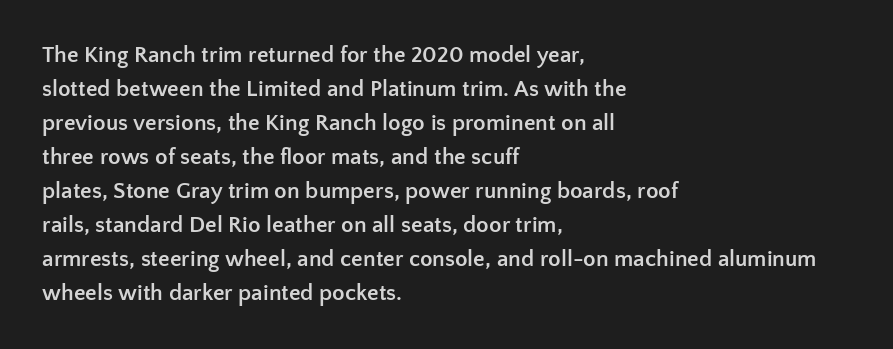
Q: Is the text bold? A: Yes.
Q: Is the text italic (slanted)? A: No, it is upright.
Q: Is the text underlined? A: No.
Q: How is the paragraph aligned? A: Left-aligned.
Q: Is the spacing between letters normal or unusually wide? A: Normal.
Q: Is the spacing between lines tight, normal or loose? A: Normal.
